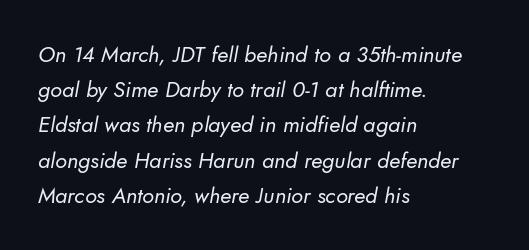
{"bold": "no", "underline": "no", "align": "left", "line_spacing": "normal", "line_spacing_ratio": 1.6, "letter_spacing": "normal", "letter_spacing_em": 0.0, "glyph_px": 22}
